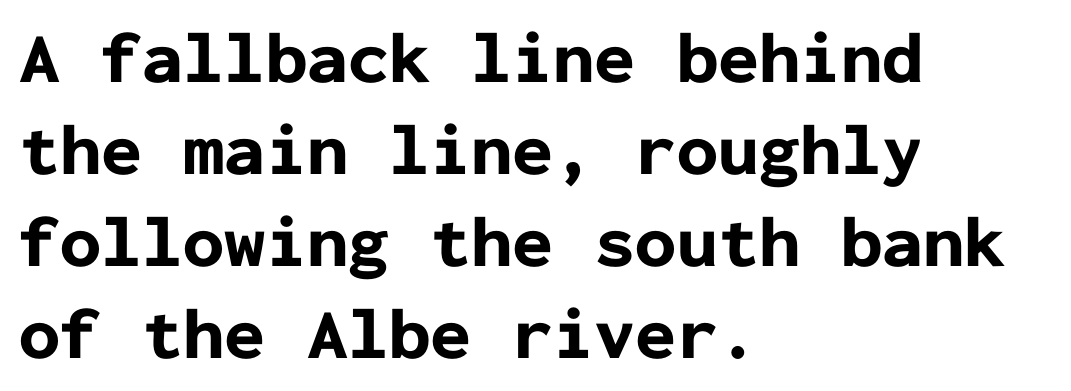
The image shows 73 px bold sans-serif type, upright, monospaced; set left-aligned, normal line spacing (1.26x), normal letter spacing, not underlined; low stroke contrast and a medium x-height.
